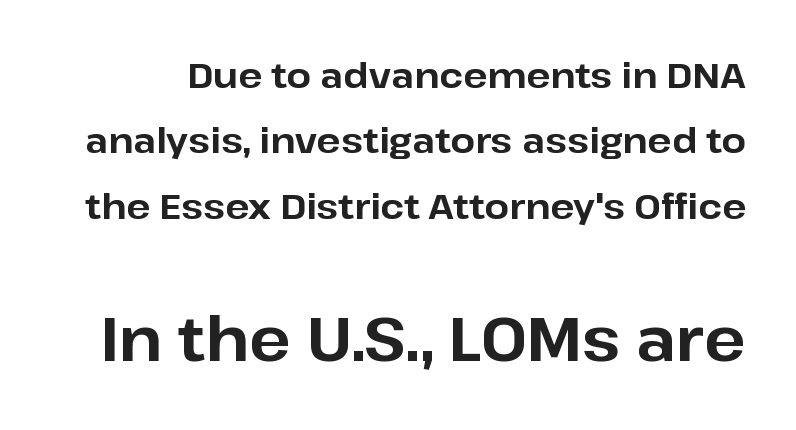
{"serif": "no", "italic": "no", "bold": "yes", "weight": "bold", "width": "normal", "stroke_contrast": "low", "x_height": "medium", "monospaced": "no", "underline": "no", "line_spacing_ratio": 1.87, "letter_spacing": "normal", "letter_spacing_em": 0.0, "larger_block": "second", "size_ratio": 1.74, "glyph_px": 61}
